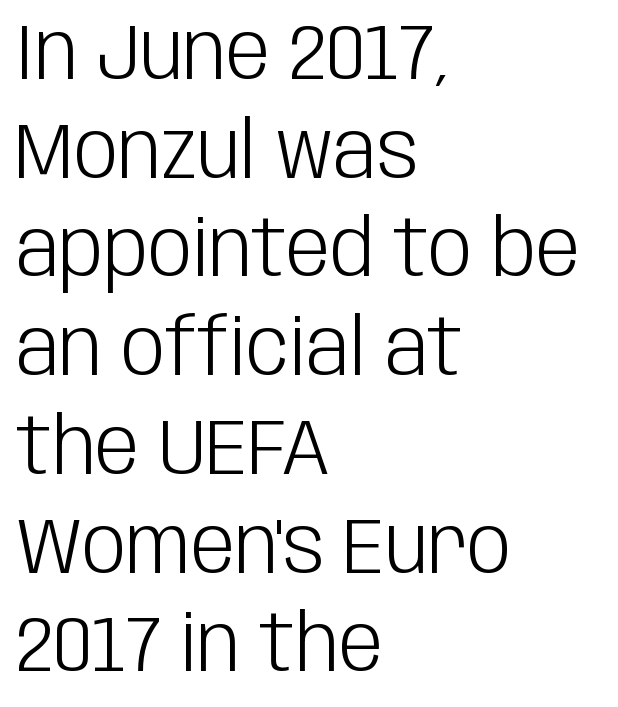
To sum up the face: it is a sans, with no serifs. Notice how descenders clear the ascenders below comfortably — that's standard leading. Check under the words: just untouched page. Tracking value appears to be zero — textbook default spacing. The font is comparable to plain body text, perhaps lighter. The lettering holds an erect, upright posture throughout.
